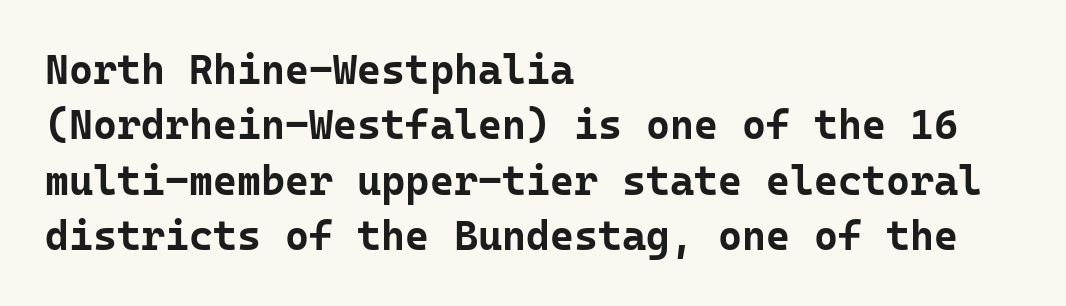
{"serif": "no", "italic": "no", "bold": "yes", "weight": "bold", "width": "normal", "stroke_contrast": "low", "x_height": "medium", "monospaced": "yes", "underline": "no", "align": "left", "line_spacing": "normal", "line_spacing_ratio": 1.35, "letter_spacing": "normal", "letter_spacing_em": 0.0, "glyph_px": 41}
